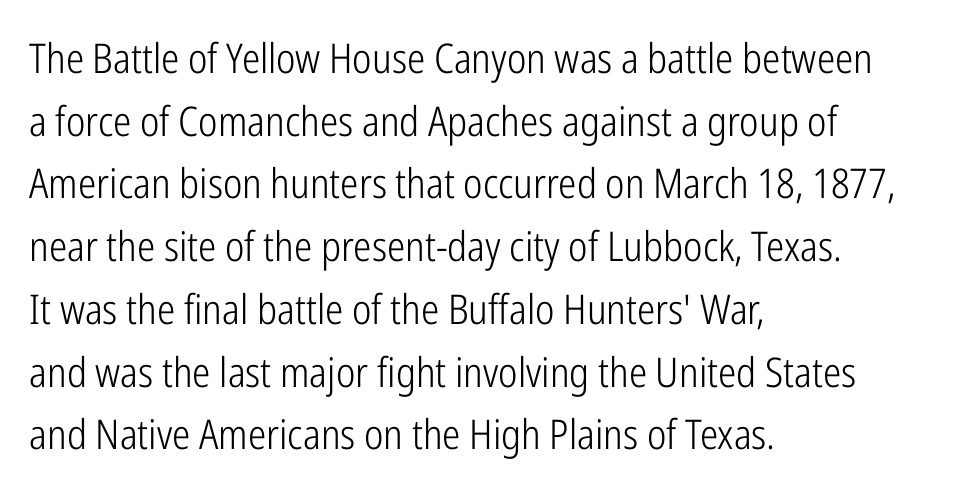
The image shows 41 px light, condensed sans-serif type, upright; set left-aligned, normal line spacing (1.53x), normal letter spacing, not underlined; low stroke contrast and a medium x-height.
